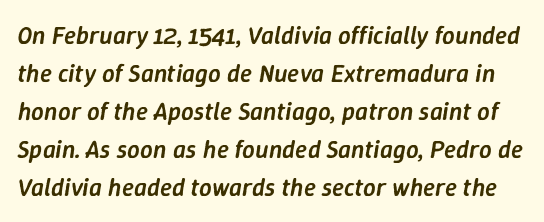
This rendering features lettering with no underline. The letters are slanted; this is an italic face. A normal amount of white space separates one row of letters from the next. The passage shown has conventional tracking throughout.
